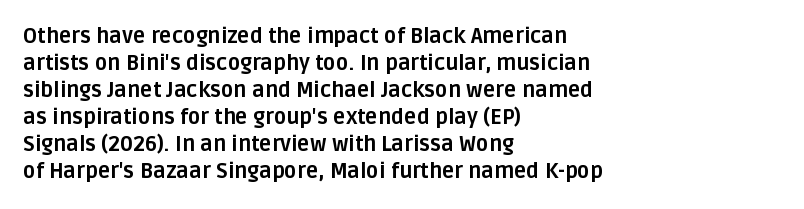
{"italic": "no", "bold": "yes", "underline": "no", "align": "left", "line_spacing": "normal", "line_spacing_ratio": 1.29, "letter_spacing": "normal", "letter_spacing_em": 0.0, "glyph_px": 21}
